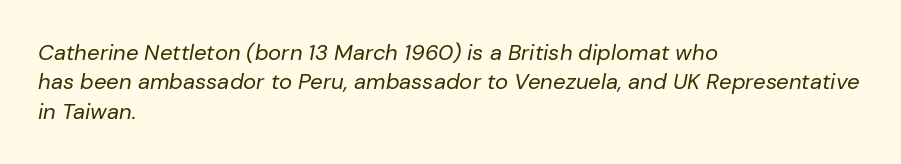
The image shows 22 px text type, italic (leaning right); set left-aligned, normal line spacing (1.33x), normal letter spacing, not underlined.
